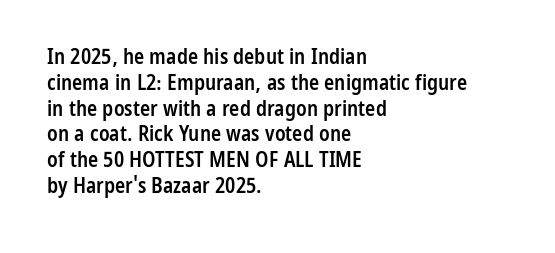
Q: Is the text bold? A: Semi-bold.
Q: Is the text italic (slanted)? A: No, it is upright.
Q: Is the text underlined? A: No.
Q: How is the paragraph aligned? A: Left-aligned.
Q: Is the spacing between letters normal or unusually wide? A: Normal.
